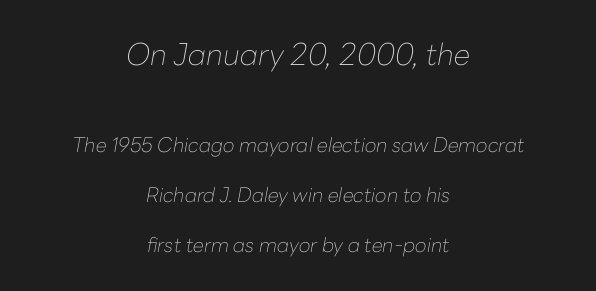
{"italic": "yes", "lean": "right", "slant_degrees": 10, "bold": "no", "weight": "thin", "width": "normal", "stroke_contrast": "low", "x_height": "medium", "monospaced": "no", "underline": "no", "align": "center", "line_spacing": "loose", "line_spacing_ratio": 2.48, "letter_spacing": "normal", "letter_spacing_em": 0.0, "larger_block": "first", "size_ratio": 1.5, "glyph_px": 30}
